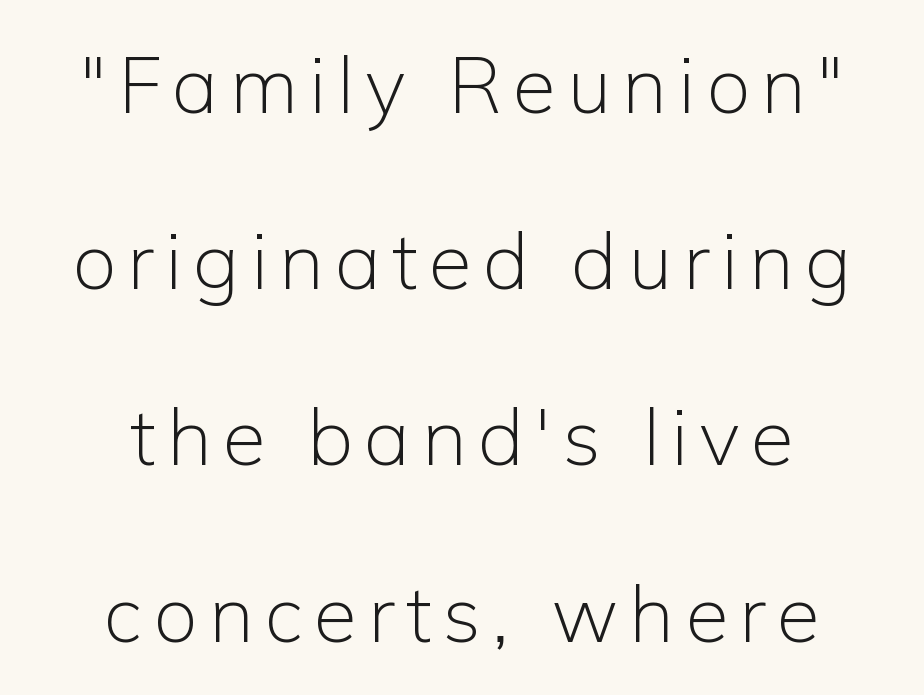
Q: Is the text bold? A: No.
Q: Is the text italic (slanted)? A: No, it is upright.
Q: Is the typeface a serif or a sans-serif typeface? A: Sans-serif.
Q: Is the text underlined? A: No.
Q: How is the paragraph aligned? A: Centered.
Q: Is the spacing between lines tight, normal or loose? A: Loose.
Q: Width (condensed, normal, or wide)? A: Normal.
Q: Stroke contrast? A: Low.
Q: x-height? A: Medium.
Q: Monospaced? A: No.
